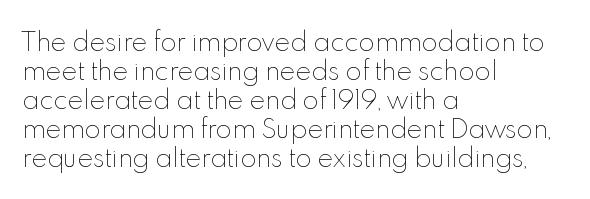
The image shows 24 px text type, upright; set left-aligned, line spacing 1.21x, normal letter spacing, not underlined.
